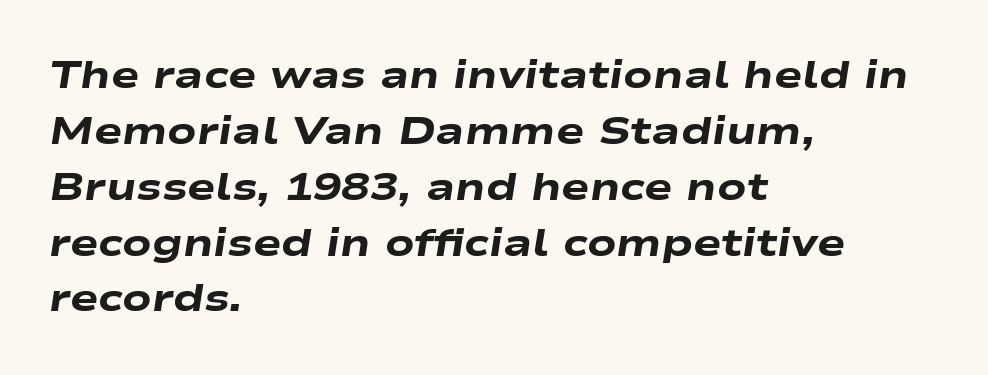
The image shows 38 px heavy, wide type, italic (leaning right); set left-aligned, normal line spacing (1.47x), normal letter spacing, not underlined; low stroke contrast and a medium x-height.
